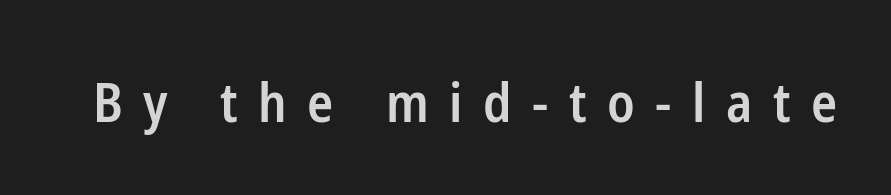
The image shows 54 px semibold, condensed sans-serif type, upright; set unusually wide letter spacing (+0.38 em), not underlined; low stroke contrast and a medium x-height.
